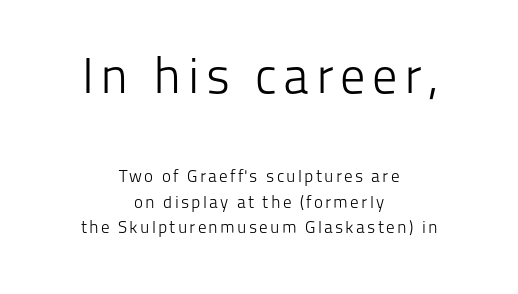
The image shows 50 px light sans-serif type, upright; set centered, normal line spacing (1.49x), not underlined; the first (top) block is 2.94x larger; low stroke contrast and a medium x-height.
